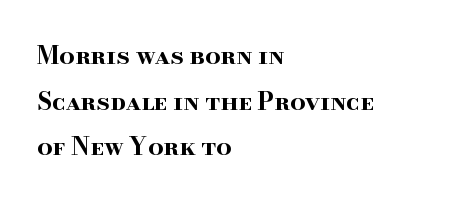
Q: Is the text bold? A: Yes.
Q: Is the text italic (slanted)? A: No, it is upright.
Q: Is the text underlined? A: No.
Q: How is the paragraph aligned? A: Left-aligned.
Q: Is the spacing between letters normal or unusually wide? A: Normal.
Q: Is the spacing between lines tight, normal or loose? A: Loose.
